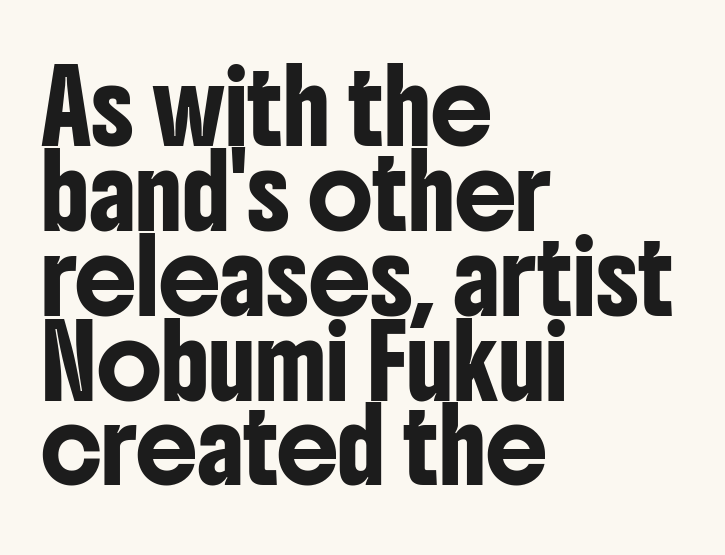
Q: Is the text italic (slanted)? A: No, it is upright.
Q: Is the typeface a serif or a sans-serif typeface? A: Sans-serif.
Q: Is the text underlined? A: No.
Q: How is the paragraph aligned? A: Left-aligned.
Q: Is the spacing between letters normal or unusually wide? A: Normal.
Q: Width (condensed, normal, or wide)? A: Condensed.
Q: Stroke contrast? A: Low.
Q: x-height? A: Medium.
Q: Monospaced? A: No.
